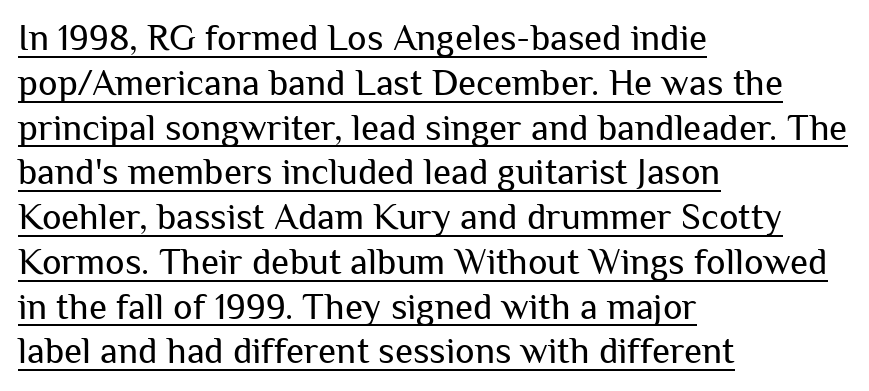
Q: Is the text bold? A: No.
Q: Is the text italic (slanted)? A: No, it is upright.
Q: Is the typeface a serif or a sans-serif typeface? A: Sans-serif.
Q: Is the text underlined? A: Yes.
Q: How is the paragraph aligned? A: Left-aligned.
Q: Is the spacing between letters normal or unusually wide? A: Normal.
Q: Width (condensed, normal, or wide)? A: Normal.
Q: Stroke contrast? A: Medium.
Q: x-height? A: Medium.
Q: Monospaced? A: No.
